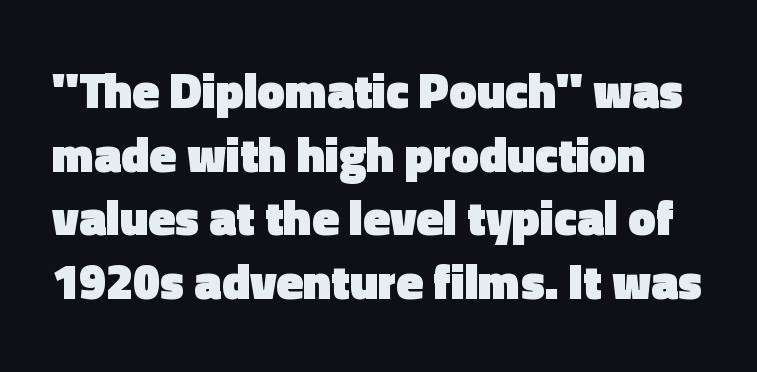
Q: Is the text bold? A: Yes.
Q: Is the text italic (slanted)? A: No, it is upright.
Q: Is the typeface a serif or a sans-serif typeface? A: Sans-serif.
Q: Is the text underlined? A: No.
Q: Is the spacing between letters normal or unusually wide? A: Normal.
Q: Is the spacing between lines tight, normal or loose? A: Normal.
Q: Width (condensed, normal, or wide)? A: Normal.
Q: x-height? A: Medium.
Q: Monospaced? A: No.
